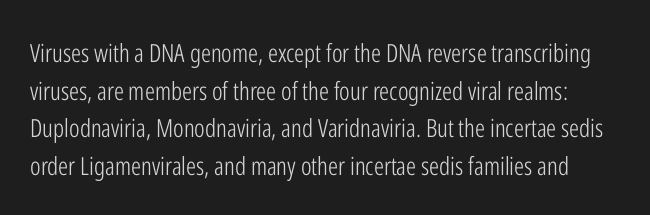
{"italic": "no", "bold": "no", "underline": "no", "line_spacing": "normal", "line_spacing_ratio": 1.51, "letter_spacing": "normal", "letter_spacing_em": 0.0, "glyph_px": 25}
